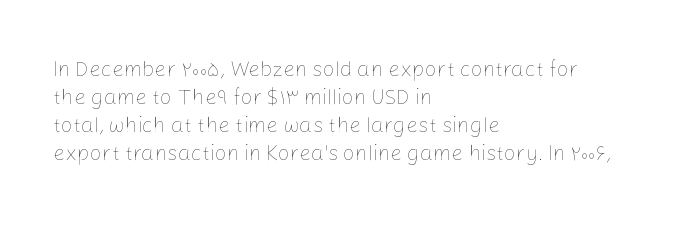
Visually the block forms a straight wall on the left and a jagged coastline on the right. Style check: upright. Bold? No — there's no thickening of the strokes. Notice how descenders clear the ascenders below comfortably — that's standard leading. Each word holds together tightly as a unit, with standard inter-letter gaps.
